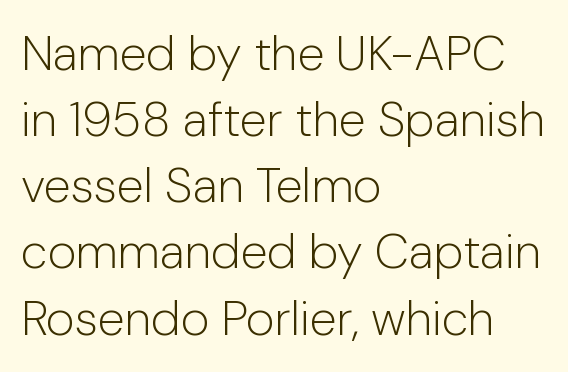
{"serif": "no", "italic": "no", "bold": "no", "weight": "light", "width": "normal", "stroke_contrast": "low", "x_height": "medium", "monospaced": "no", "underline": "no", "align": "left", "line_spacing": "normal", "line_spacing_ratio": 1.35, "letter_spacing": "normal", "letter_spacing_em": 0.0, "glyph_px": 49}
